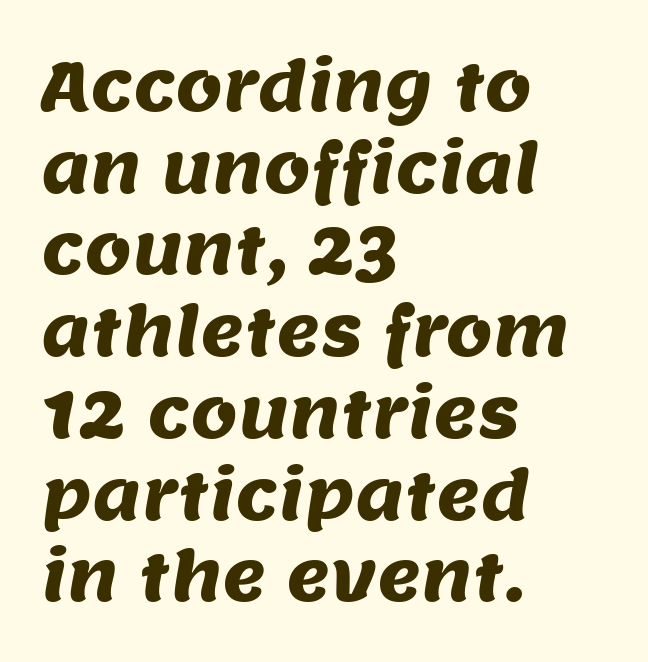
Q: Is the typeface a serif or a sans-serif typeface? A: Sans-serif.
Q: Is the text underlined? A: No.
Q: How is the paragraph aligned? A: Left-aligned.
Q: Is the spacing between letters normal or unusually wide? A: Normal.
Q: Width (condensed, normal, or wide)? A: Normal.
Q: Stroke contrast? A: Medium.
Q: x-height? A: Large.
Q: Monospaced? A: No.
